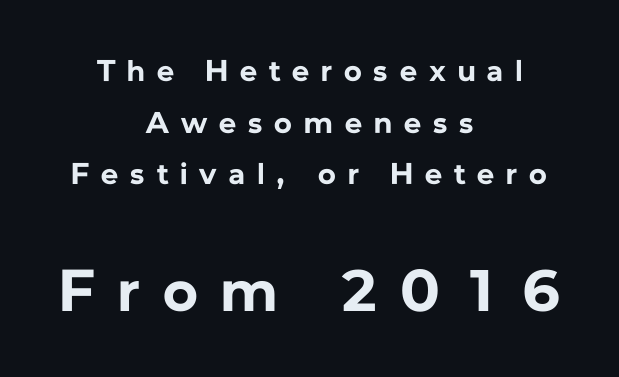
Substantial extra tracking has been applied to these lines. The letters in the lower block stand taller than those in the block above. Any mark beneath the type? The region is blank. You could not count columns in this text — the font is proportionally spaced. If you drew a line through each stem, it would be perfectly vertical. The rendering uses a bold face; every stroke is thick and dark.
